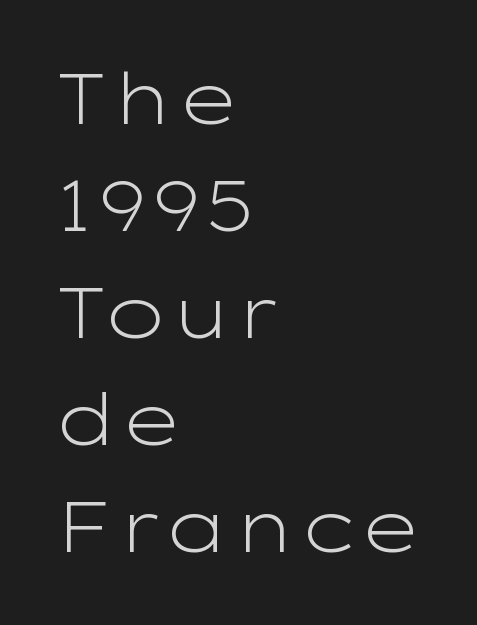
{"serif": "no", "italic": "no", "bold": "no", "weight": "light", "width": "wide", "stroke_contrast": "low", "x_height": "medium", "monospaced": "no", "underline": "no", "align": "left", "line_spacing": "normal", "line_spacing_ratio": 1.53, "letter_spacing": "normal", "letter_spacing_em": 0.0, "glyph_px": 70}
